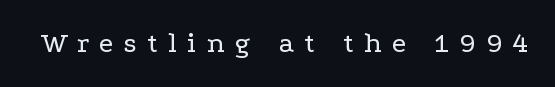
The image shows 29 px regular-weight, wide serif type, upright; set unusually wide letter spacing (+0.36 em), not underlined; low stroke contrast and a medium x-height.
